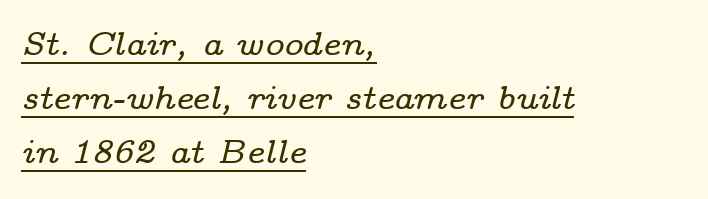
Q: Is the text italic (slanted)? A: Yes, it leans right by about 14 degrees.
Q: Is the typeface a serif or a sans-serif typeface? A: Serif.
Q: Is the text underlined? A: Yes.
Q: How is the paragraph aligned? A: Left-aligned.
Q: Is the spacing between letters normal or unusually wide? A: Normal.
Q: Is the spacing between lines tight, normal or loose? A: Normal.
Q: Width (condensed, normal, or wide)? A: Wide.
Q: Stroke contrast? A: Low.
Q: x-height? A: Medium.
Q: Monospaced? A: No.
